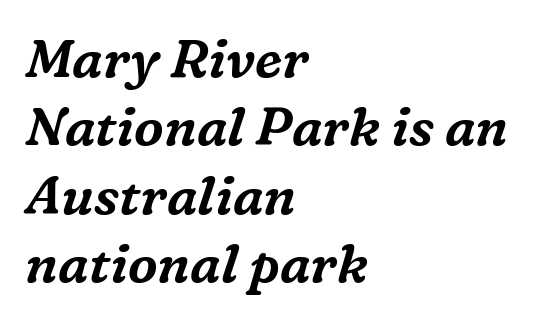
Q: Is the text italic (slanted)? A: Yes, it leans right by about 16 degrees.
Q: Is the typeface a serif or a sans-serif typeface? A: Serif.
Q: Is the text underlined? A: No.
Q: How is the paragraph aligned? A: Left-aligned.
Q: Is the spacing between letters normal or unusually wide? A: Normal.
Q: Is the spacing between lines tight, normal or loose? A: Normal.
Q: Width (condensed, normal, or wide)? A: Normal.
Q: Stroke contrast? A: Medium.
Q: x-height? A: Medium.
Q: Monospaced? A: No.
